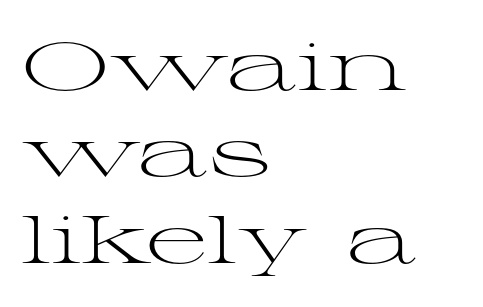
The image shows 67 px light, wide serif type, upright; set left-aligned, normal line spacing (1.29x), normal letter spacing, not underlined; medium stroke contrast and a medium x-height.
